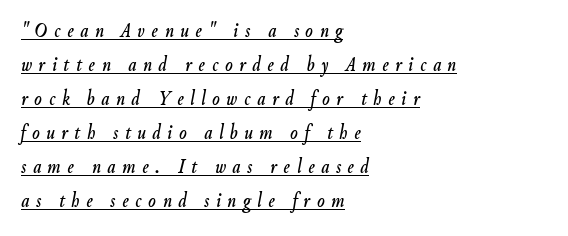
{"italic": "yes", "lean": "right", "slant_degrees": 9, "underline": "yes", "align": "left", "line_spacing": "normal", "line_spacing_ratio": 1.55, "letter_spacing": "wide", "letter_spacing_em": 0.3, "glyph_px": 22}
